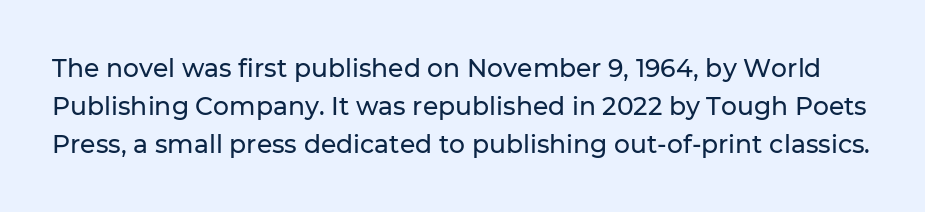
A typesetter would call this leading conventional body-copy spacing. This sample uses plain, unmodified letter spacing. Rule under the text: the space is simply empty. It's the straight-up-and-down kind of type.
